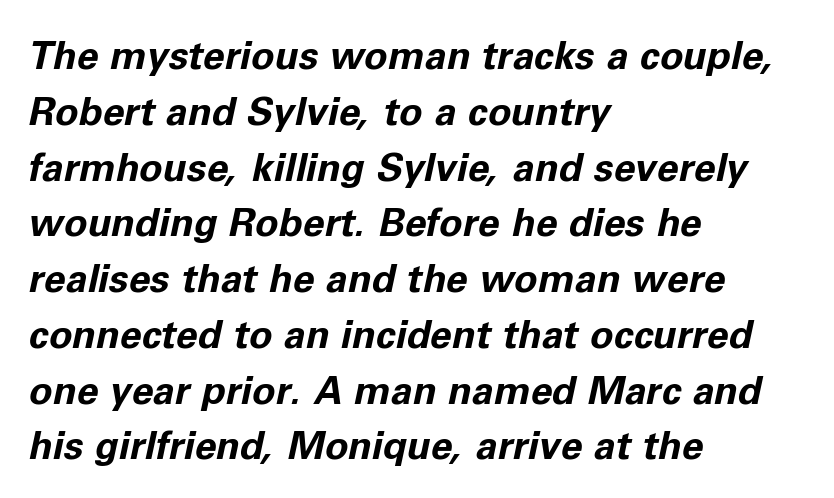
{"italic": "yes", "lean": "right", "slant_degrees": 11, "bold": "yes", "weight": "bold", "width": "normal", "stroke_contrast": "low", "x_height": "medium", "monospaced": "no", "underline": "no", "align": "left", "line_spacing": "normal", "line_spacing_ratio": 1.43, "letter_spacing": "normal", "letter_spacing_em": 0.0, "glyph_px": 39}
